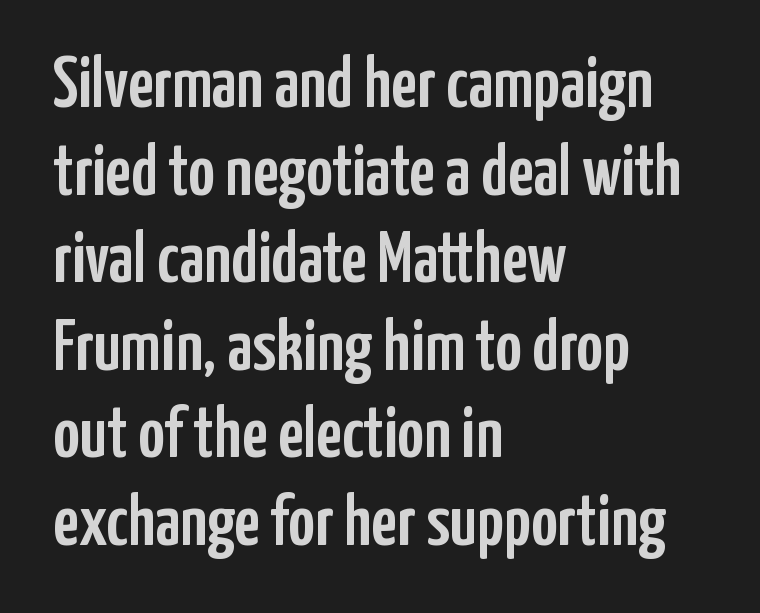
Q: Is the text italic (slanted)? A: No, it is upright.
Q: Is the typeface a serif or a sans-serif typeface? A: Sans-serif.
Q: Is the text underlined? A: No.
Q: How is the paragraph aligned? A: Left-aligned.
Q: Is the spacing between letters normal or unusually wide? A: Normal.
Q: Width (condensed, normal, or wide)? A: Condensed.
Q: Stroke contrast? A: Low.
Q: x-height? A: Medium.
Q: Monospaced? A: No.
